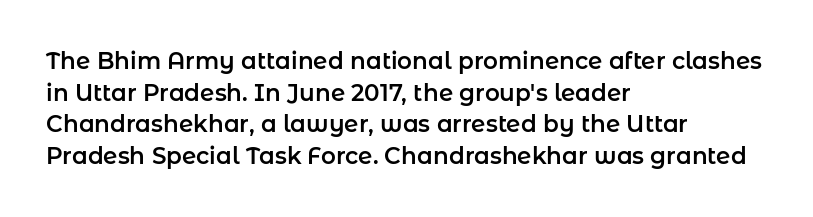
The tracking reads as untouched default to a designer's eye. These lines were composed using upright roman letters. A clean baseline with only descenders dipping below it. The designer left line spacing at the default. The lines are quadded left.
